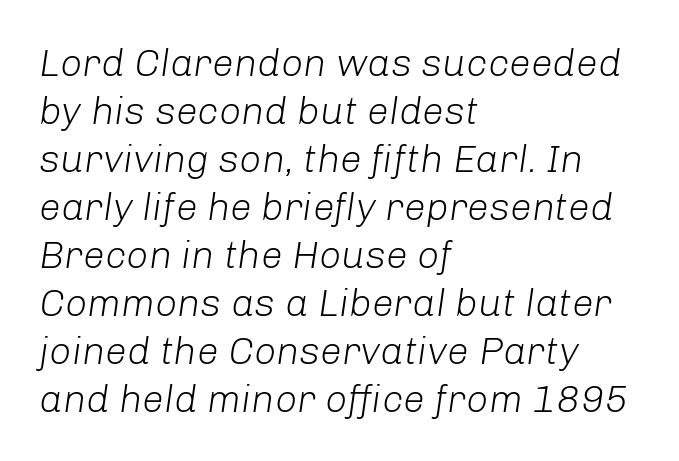
The image shows 39 px light type, italic (leaning right); set left-aligned, line spacing 1.23x, normal letter spacing, not underlined; low stroke contrast and a medium x-height.
